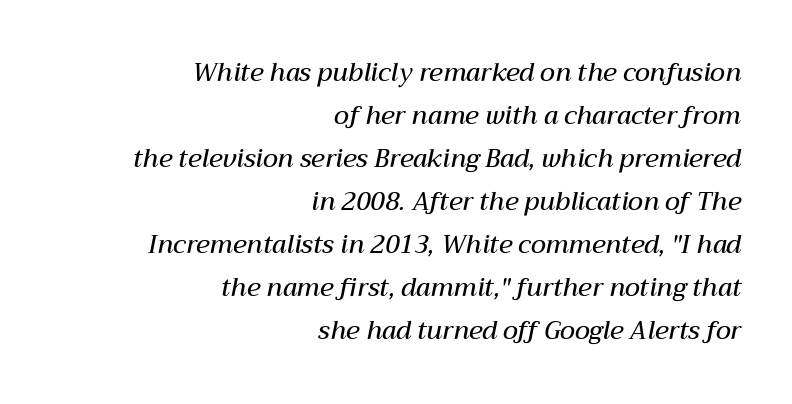
The image shows 25 px text type, italic (leaning right); set right-aligned, line spacing 1.72x, normal letter spacing, not underlined.
